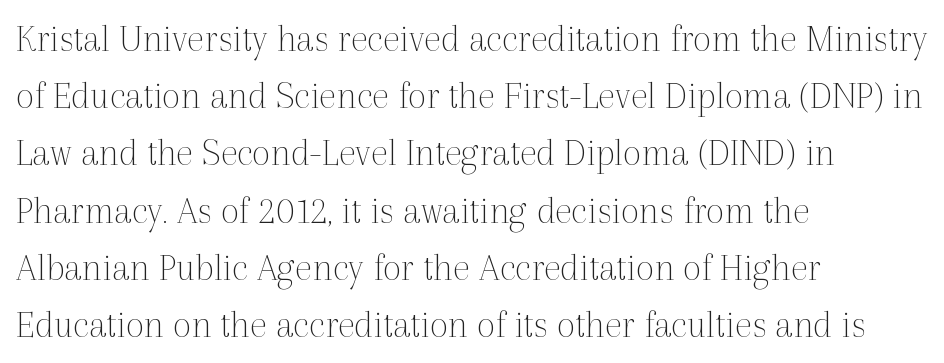
Heaviness? Minimal to ordinary, like unemphasized prose. The space directly below the letters is spotless. The rendering uses natural spacing where letterforms have individual widths. Type style note: has serifs.
